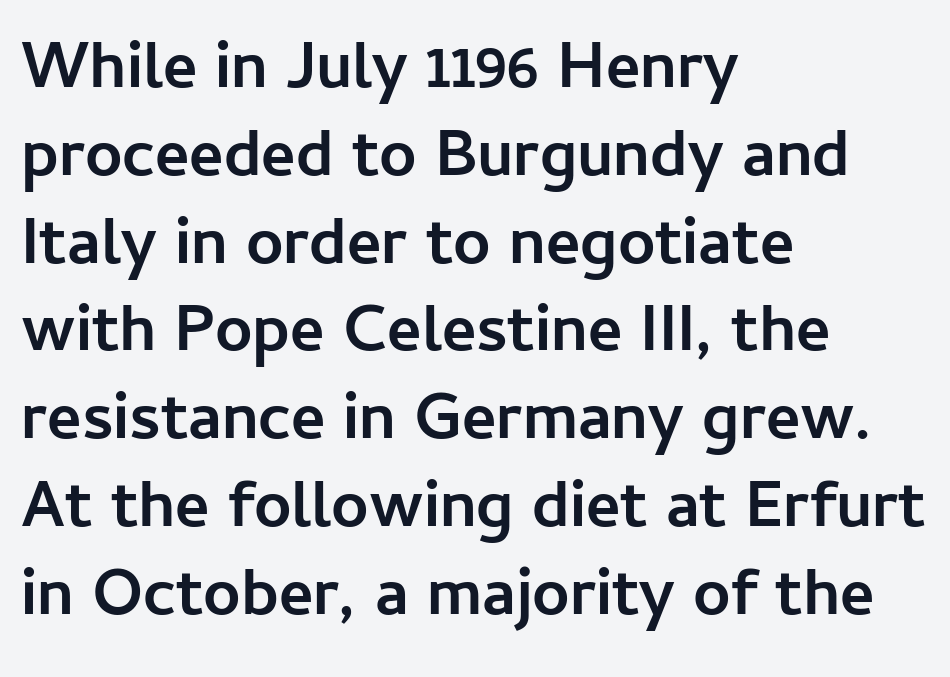
Q: Is the text bold? A: Yes.
Q: Is the text italic (slanted)? A: No, it is upright.
Q: Is the typeface a serif or a sans-serif typeface? A: Sans-serif.
Q: Is the text underlined? A: No.
Q: How is the paragraph aligned? A: Left-aligned.
Q: Is the spacing between letters normal or unusually wide? A: Normal.
Q: Is the spacing between lines tight, normal or loose? A: Normal.
Q: Width (condensed, normal, or wide)? A: Normal.
Q: Stroke contrast? A: Low.
Q: x-height? A: Medium.
Q: Monospaced? A: No.
